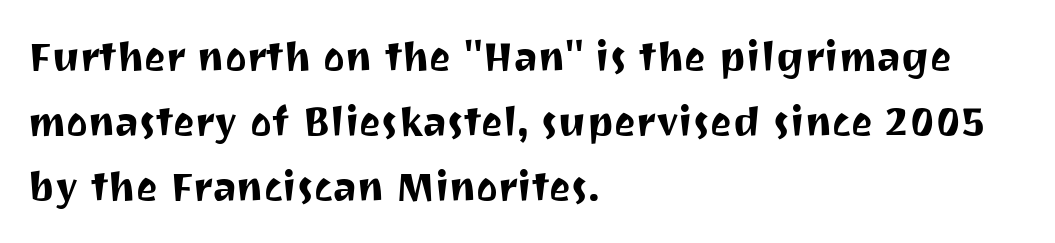
Q: Is the text italic (slanted)? A: No, it is upright.
Q: Is the typeface a serif or a sans-serif typeface? A: Sans-serif.
Q: Is the text underlined? A: No.
Q: How is the paragraph aligned? A: Left-aligned.
Q: Is the spacing between letters normal or unusually wide? A: Normal.
Q: Is the spacing between lines tight, normal or loose? A: Normal.
Q: Width (condensed, normal, or wide)? A: Normal.
Q: Stroke contrast? A: Medium.
Q: x-height? A: Medium.
Q: Monospaced? A: No.
